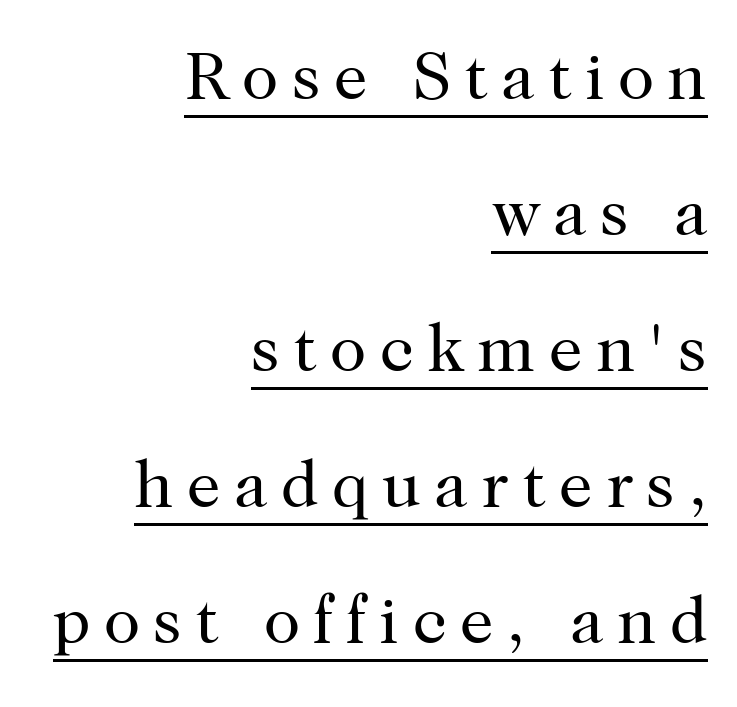
Note the varied advance widths — an 'i' is clearly narrower than an 'm'. Regarding serifs, this sample has them. The tracking reads as deliberately expanded to a designer's eye. The font sits on the lighter half of the weight spectrum, regular included.
